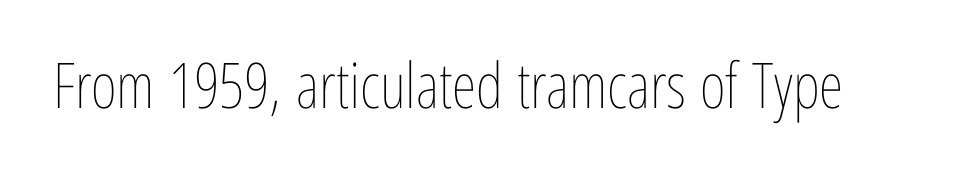
Q: Is the text bold? A: No.
Q: Is the text italic (slanted)? A: No, it is upright.
Q: Is the text underlined? A: No.
Q: Is the spacing between letters normal or unusually wide? A: Normal.
Q: Width (condensed, normal, or wide)? A: Condensed.
Q: Stroke contrast? A: Low.
Q: x-height? A: Medium.
Q: Monospaced? A: No.
